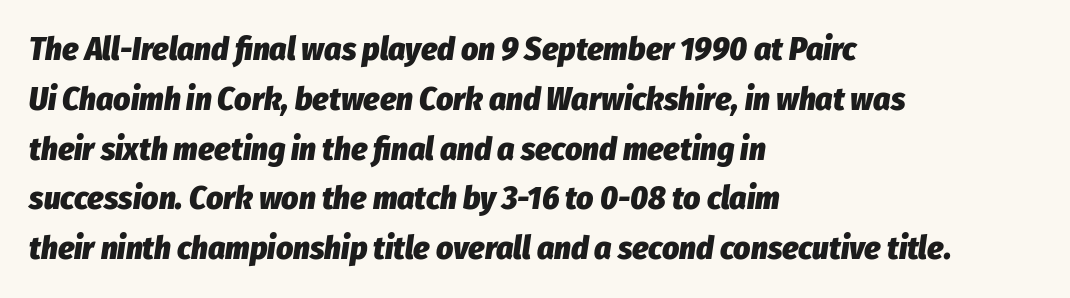
Set as a true bold cut, around the 700 mark. Default kerning and tracking; the words read as compact shapes. Is this a fixed-width face? No — the glyphs have proportional, varying widths. Short and long lines alike share a common starting point at left. Characters are canted at an angle relative to the baseline's perpendicular.
